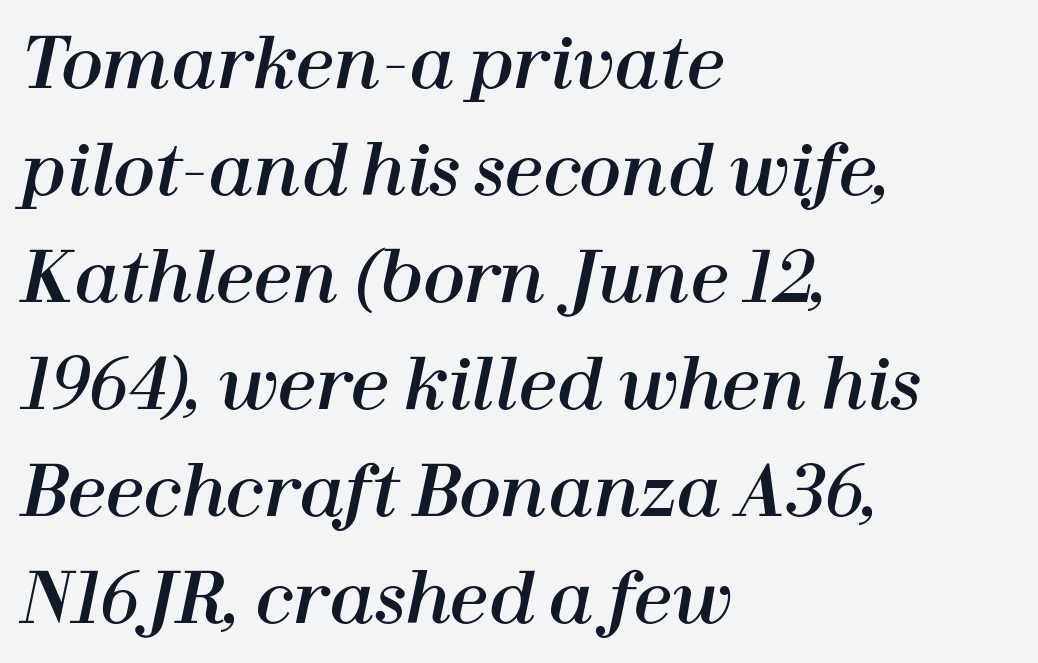
{"italic": "yes", "lean": "right", "slant_degrees": 12, "width": "normal", "stroke_contrast": "high", "x_height": "medium", "monospaced": "no", "underline": "no", "align": "left", "line_spacing": "normal", "line_spacing_ratio": 1.55, "letter_spacing": "normal", "letter_spacing_em": 0.0, "glyph_px": 69}
